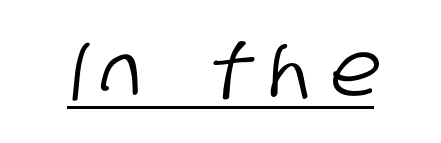
The image shows 74 px condensed sans-serif type; set unusually wide letter spacing (+0.24 em), underlined; low stroke contrast and a large x-height.
